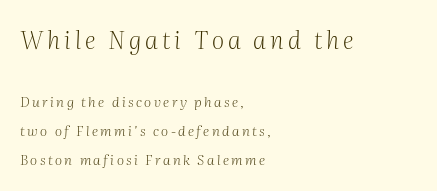
{"italic": "yes", "lean": "right", "slant_degrees": 2, "bold": "no", "underline": "no", "align": "left", "line_spacing": "loose", "line_spacing_ratio": 2.1, "larger_block": "first", "size_ratio": 1.71, "glyph_px": 24}
